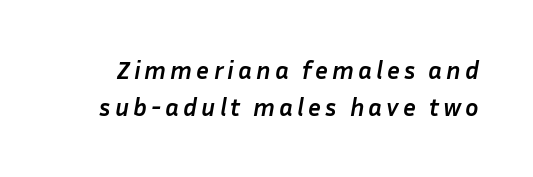
Q: Is the text bold? A: Yes.
Q: Is the text italic (slanted)? A: Yes, it leans right by about 10 degrees.
Q: Is the text underlined? A: No.
Q: Is the spacing between lines tight, normal or loose? A: Normal.
